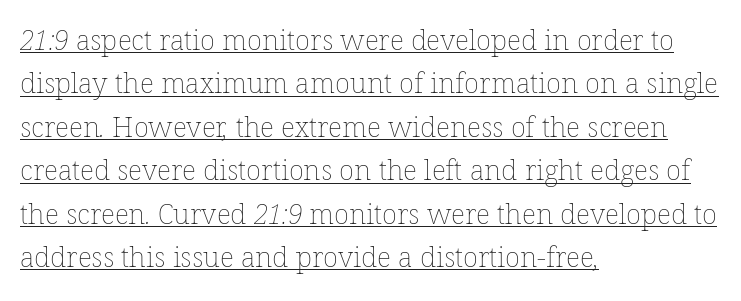
{"bold": "no", "weight": "thin", "width": "normal", "stroke_contrast": "low", "x_height": "medium", "monospaced": "no", "underline": "yes", "align": "left", "line_spacing": "normal", "line_spacing_ratio": 1.55, "letter_spacing": "normal", "letter_spacing_em": 0.0, "glyph_px": 28}
